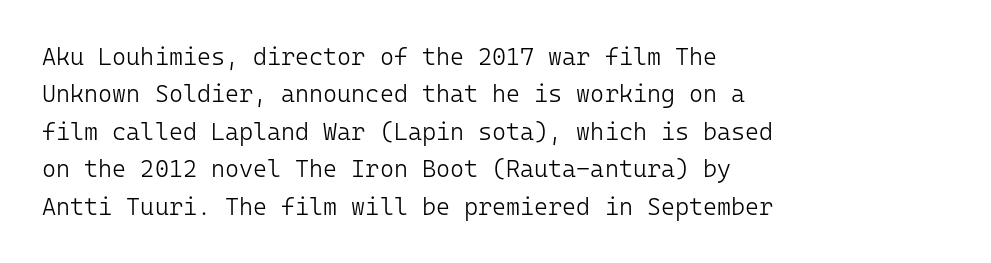
{"italic": "no", "bold": "no", "underline": "no", "align": "left", "line_spacing": "normal", "line_spacing_ratio": 1.56, "letter_spacing": "normal", "letter_spacing_em": 0.0, "glyph_px": 24}
